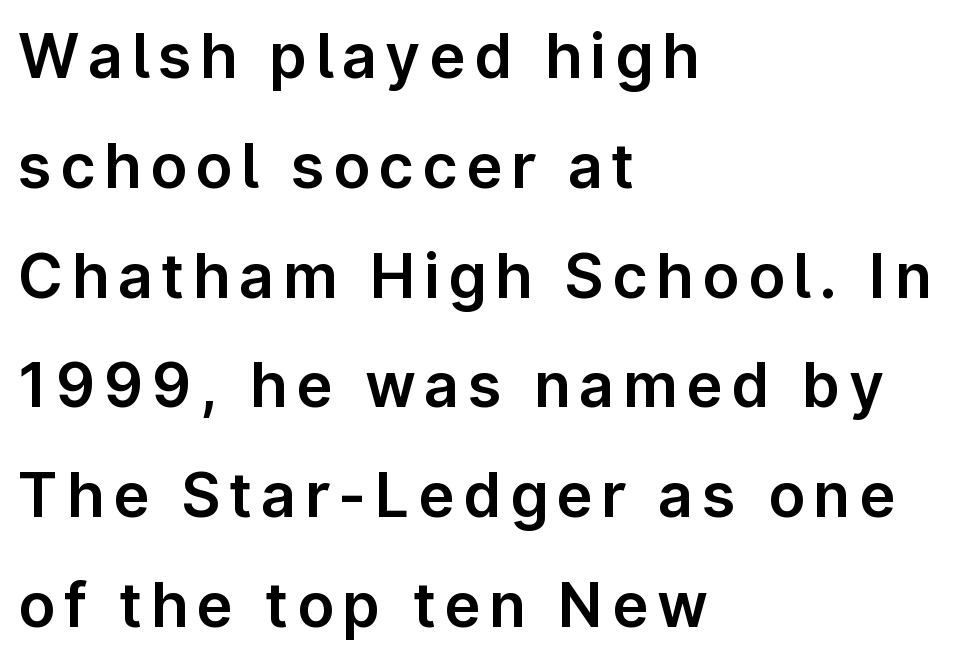
The image shows 61 px sans-serif type, upright; set left-aligned, line spacing 1.8x, not underlined; low stroke contrast and a medium x-height.
